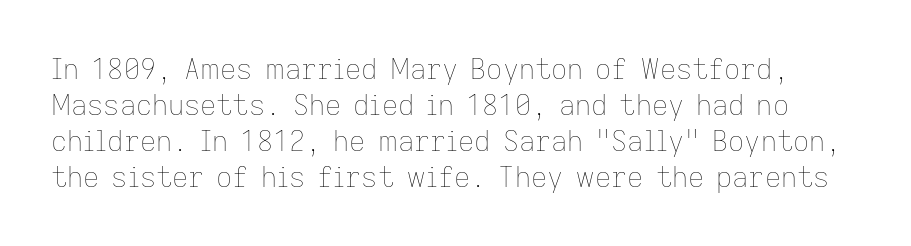
Q: Is the text bold? A: No.
Q: Is the text italic (slanted)? A: No, it is upright.
Q: Is the text underlined? A: No.
Q: Is the spacing between letters normal or unusually wide? A: Normal.
Q: Is the spacing between lines tight, normal or loose? A: Normal.
Q: Width (condensed, normal, or wide)? A: Normal.
Q: Stroke contrast? A: Low.
Q: x-height? A: Medium.
Q: Monospaced? A: No.
